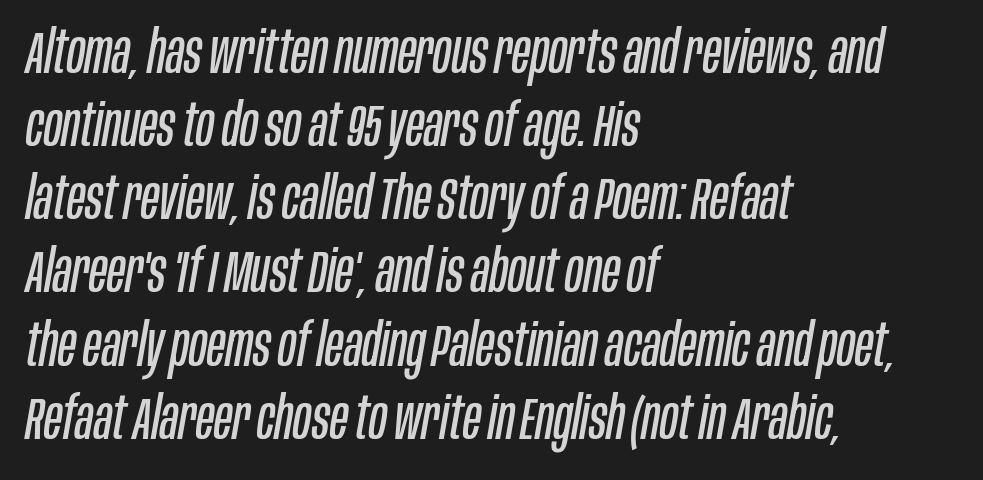
{"italic": "yes", "lean": "right", "slant_degrees": 10, "bold": "no", "weight": "regular", "width": "condensed", "stroke_contrast": "low", "x_height": "large", "monospaced": "no", "underline": "no", "align": "left", "line_spacing_ratio": 1.24, "letter_spacing": "normal", "letter_spacing_em": 0.0, "glyph_px": 59}
